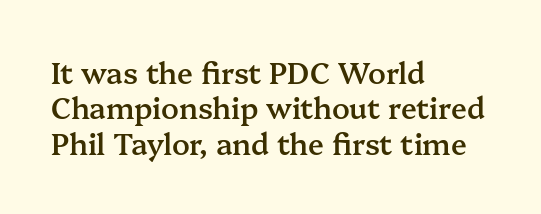
The passage shown has conventional tracking throughout. Just letters on the line, the space beneath them empty. The text block is weighted toward the left margin, trailing off unevenly rightward. The passage shown is typeset with a serif family. In terms of posture, this sample is upright.
